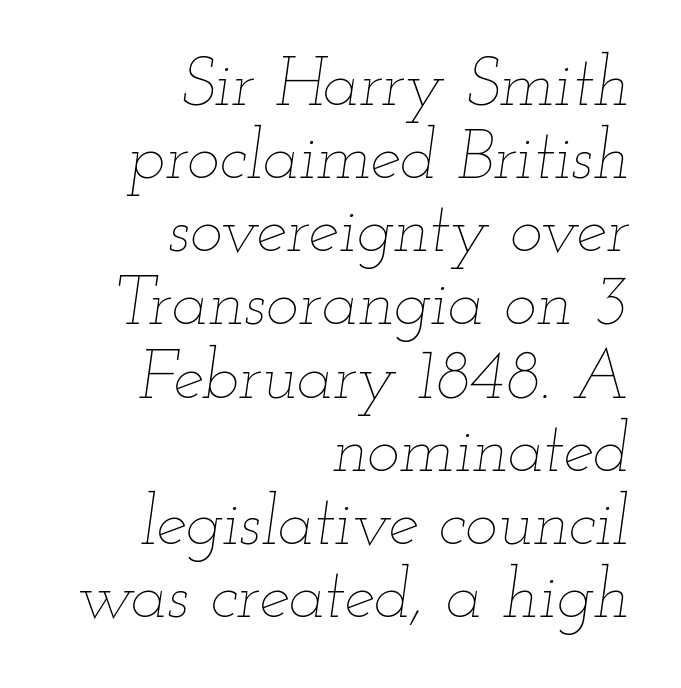
Q: Is the text bold? A: No.
Q: Is the text italic (slanted)? A: Yes, it leans right by about 12 degrees.
Q: Is the text underlined? A: No.
Q: How is the paragraph aligned? A: Right-aligned.
Q: Is the spacing between letters normal or unusually wide? A: Normal.
Q: Is the spacing between lines tight, normal or loose? A: Tight.
Q: Width (condensed, normal, or wide)? A: Wide.
Q: Stroke contrast? A: Low.
Q: x-height? A: Small.
Q: Monospaced? A: No.
